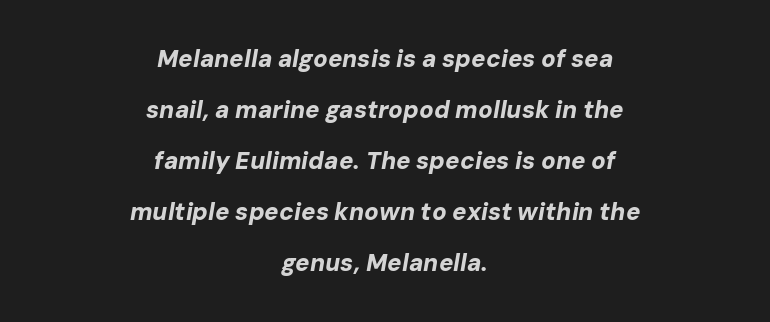
The compositor balanced each line on the midline. Descenders hang freely into open space. Italic? Definitely — the glyphs are oblique. Heft: maximum for text — a bold.
